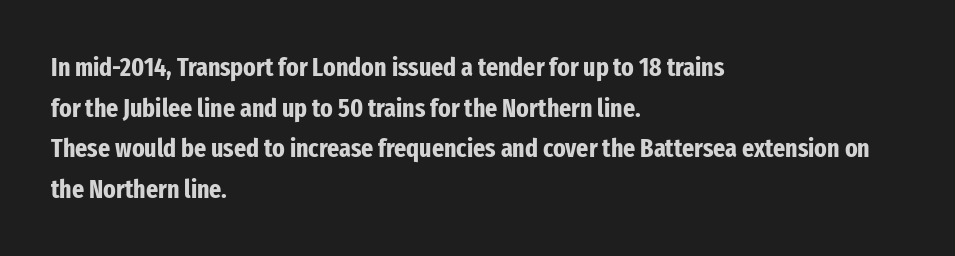
The image shows 26 px bold type, upright; set left-aligned, normal line spacing (1.56x), normal letter spacing, not underlined.
